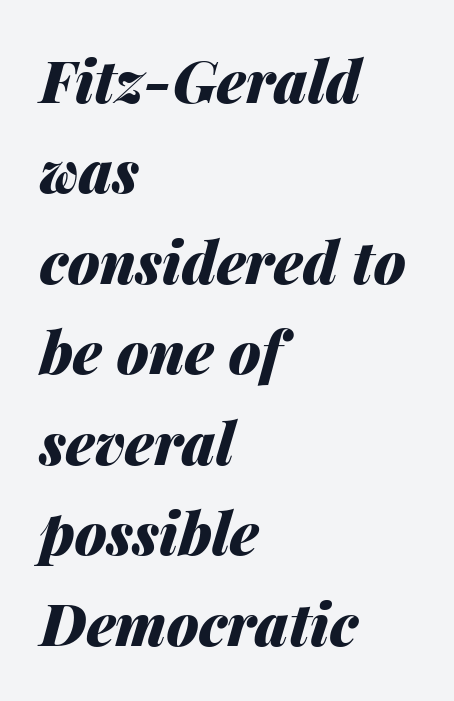
The image shows 58 px heavy type, italic (leaning right); set left-aligned, normal line spacing (1.56x), normal letter spacing, not underlined; medium stroke contrast and a medium x-height.
